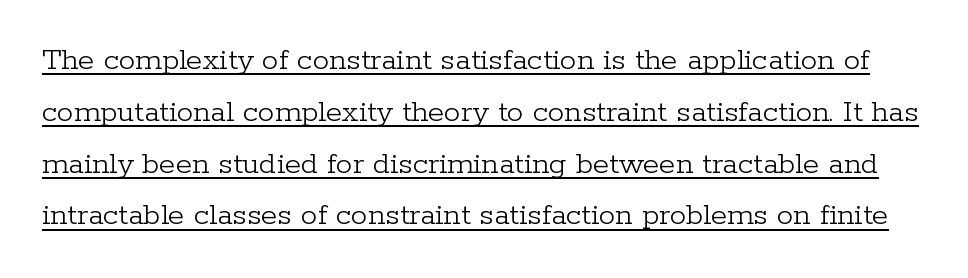
Q: Is the text bold? A: No.
Q: Is the text italic (slanted)? A: No, it is upright.
Q: Is the typeface a serif or a sans-serif typeface? A: Serif.
Q: Is the text underlined? A: Yes.
Q: Is the spacing between letters normal or unusually wide? A: Normal.
Q: Is the spacing between lines tight, normal or loose? A: Normal.
Q: Width (condensed, normal, or wide)? A: Normal.
Q: Stroke contrast? A: Low.
Q: x-height? A: Medium.
Q: Monospaced? A: No.
